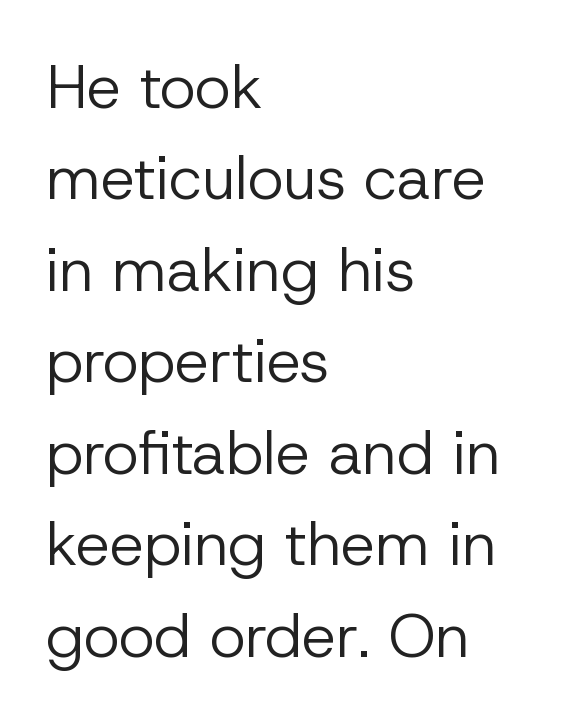
The image shows 61 px regular-weight sans-serif type, upright; set left-aligned, normal line spacing (1.5x), normal letter spacing, not underlined; low stroke contrast and a medium x-height.
